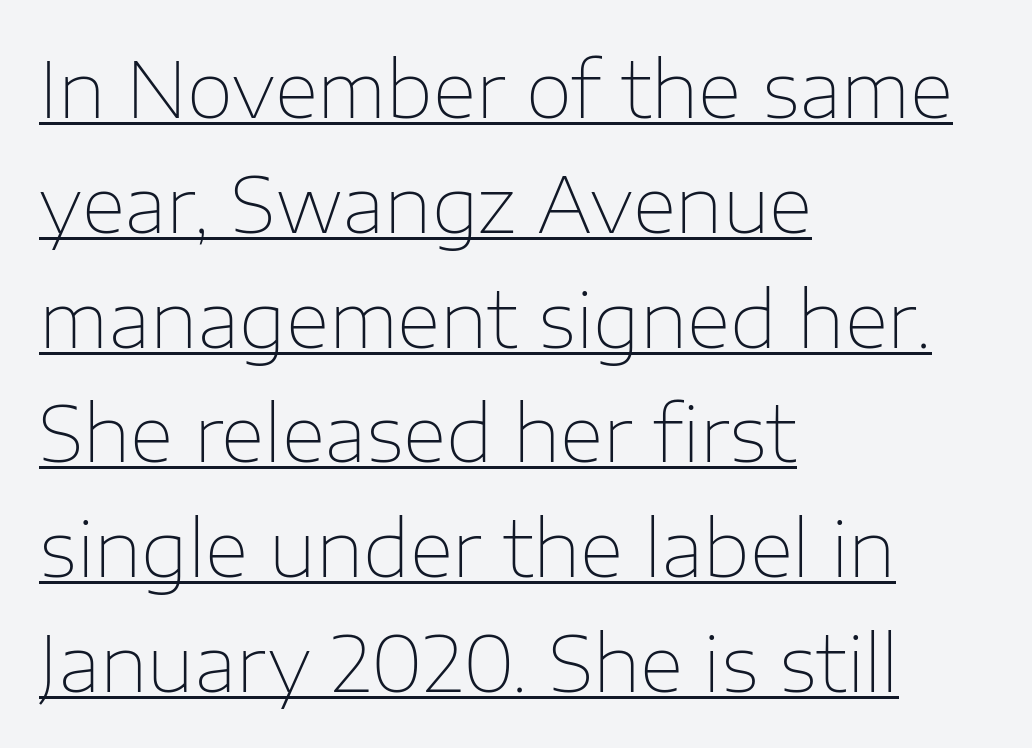
The image shows 76 px thin sans-serif type, upright; set left-aligned, normal line spacing (1.51x), normal letter spacing, underlined; low stroke contrast and a medium x-height.
